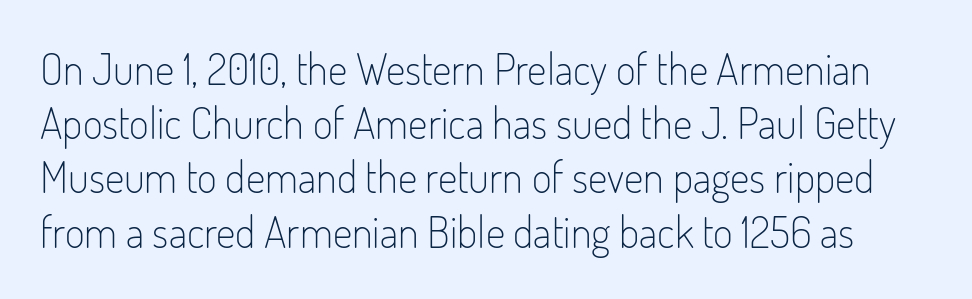
Q: Is the text bold? A: No.
Q: Is the text italic (slanted)? A: No, it is upright.
Q: Is the typeface a serif or a sans-serif typeface? A: Sans-serif.
Q: Is the text underlined? A: No.
Q: Is the spacing between letters normal or unusually wide? A: Normal.
Q: Is the spacing between lines tight, normal or loose? A: Normal.
Q: Width (condensed, normal, or wide)? A: Condensed.
Q: Stroke contrast? A: Low.
Q: x-height? A: Small.
Q: Monospaced? A: No.
